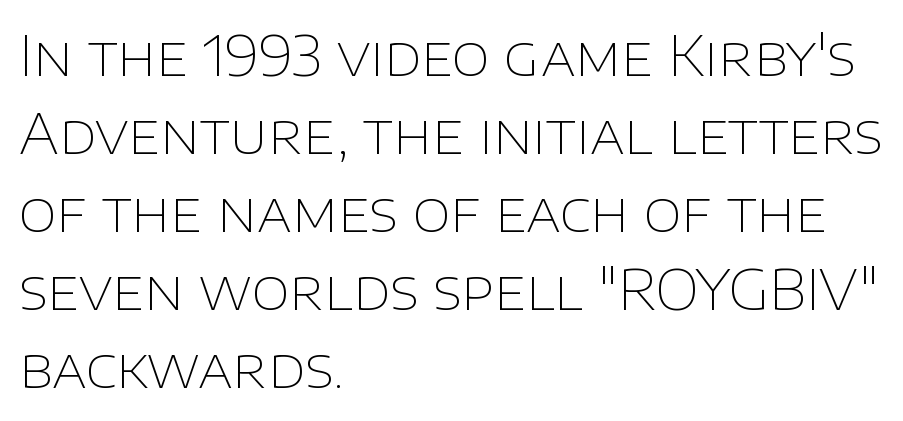
{"serif": "no", "italic": "no", "bold": "no", "weight": "thin", "width": "normal", "stroke_contrast": "low", "x_height": "large", "monospaced": "no", "underline": "no", "align": "left", "line_spacing": "normal", "line_spacing_ratio": 1.42, "letter_spacing": "normal", "letter_spacing_em": 0.0, "glyph_px": 55}
